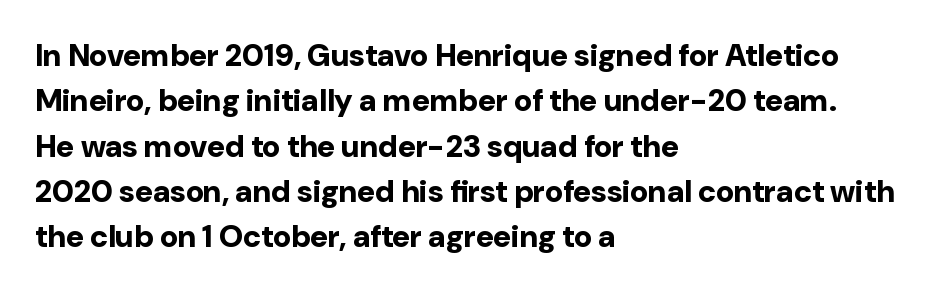
Q: Is the text bold? A: Yes.
Q: Is the text italic (slanted)? A: No, it is upright.
Q: Is the typeface a serif or a sans-serif typeface? A: Sans-serif.
Q: Is the text underlined? A: No.
Q: How is the paragraph aligned? A: Left-aligned.
Q: Is the spacing between letters normal or unusually wide? A: Normal.
Q: Is the spacing between lines tight, normal or loose? A: Normal.
Q: Width (condensed, normal, or wide)? A: Normal.
Q: Stroke contrast? A: Low.
Q: x-height? A: Medium.
Q: Monospaced? A: No.
